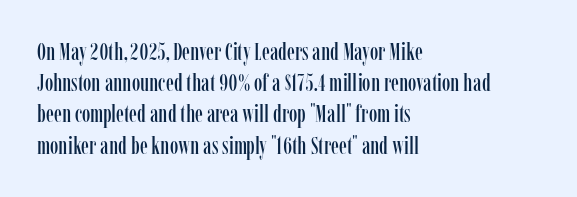
Q: Is the text italic (slanted)? A: No, it is upright.
Q: Is the text underlined? A: No.
Q: How is the paragraph aligned? A: Left-aligned.
Q: Is the spacing between letters normal or unusually wide? A: Normal.
Q: Is the spacing between lines tight, normal or loose? A: Normal.
